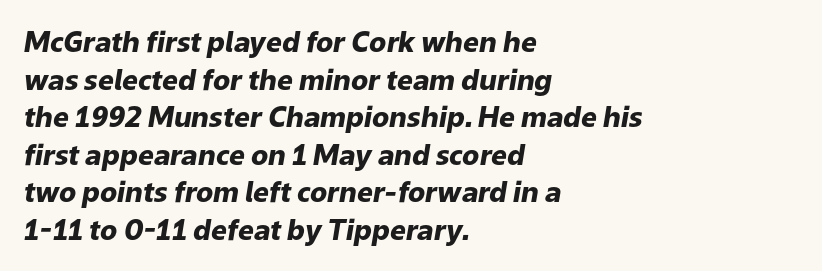
Bare-footed words on every line. Reading down the column, the eye jumps a familiar distance to each next line. Line starts are locked; line ends wander. The letters are slanted; this is an italic face. These lines keep a tight, regular rhythm from letter to letter.
